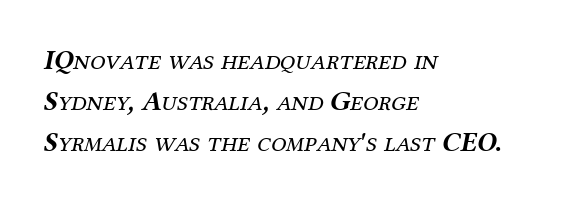
{"serif": "yes", "italic": "yes", "lean": "right", "slant_degrees": 12, "bold": "no", "weight": "regular", "width": "normal", "stroke_contrast": "medium", "x_height": "medium", "monospaced": "no", "underline": "no", "align": "left", "line_spacing": "normal", "line_spacing_ratio": 1.47, "letter_spacing": "normal", "letter_spacing_em": 0.0, "glyph_px": 28}
